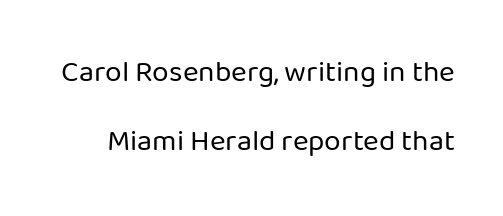
{"serif": "no", "italic": "no", "bold": "no", "weight": "regular", "width": "normal", "stroke_contrast": "low", "x_height": "medium", "monospaced": "no", "underline": "no", "line_spacing": "loose", "line_spacing_ratio": 2.3, "letter_spacing": "normal", "letter_spacing_em": 0.0, "glyph_px": 30}
